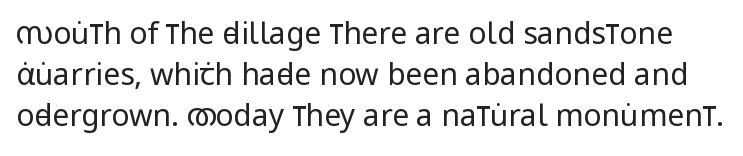
The image shows 30 px regular-weight, condensed sans-serif type, upright; set normal line spacing (1.37x), normal letter spacing, not underlined; low stroke contrast and a large x-height.
